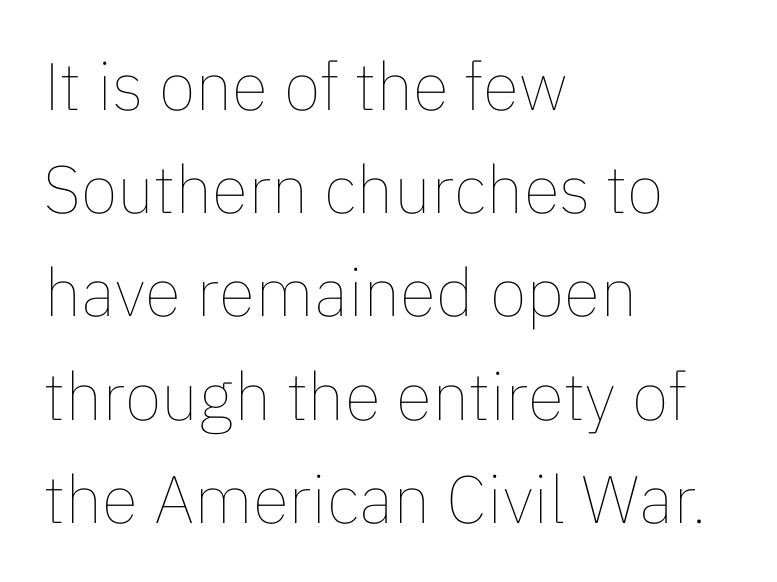
The letters sit at their default tracking, neither squeezed nor spread. Stroke mass is kept to a normal reading level or below. Each letter keeps its own natural width here, so spacing adapts to shape. Type without underlining.
